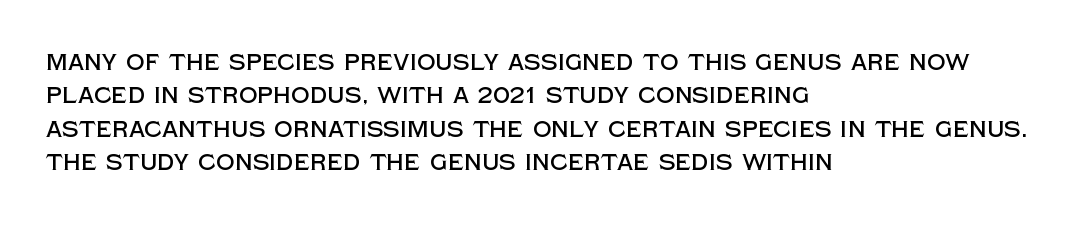
The image shows 23 px text type, upright; set left-aligned, normal line spacing (1.45x), normal letter spacing, not underlined.
